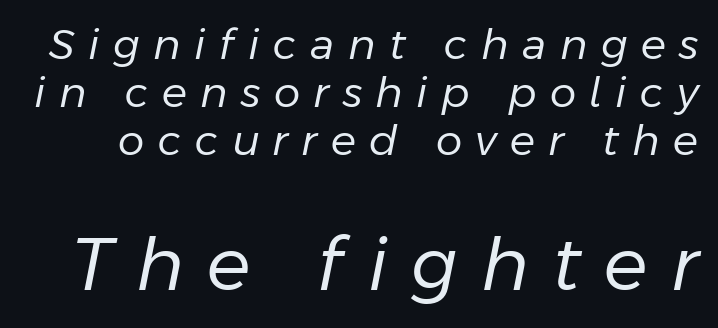
The image shows 73 px regular-weight type, italic (leaning right); set tight line spacing (1.14x), unusually wide letter spacing (+0.32 em), not underlined; the second (bottom) block is 1.74x larger; low stroke contrast and a medium x-height.
